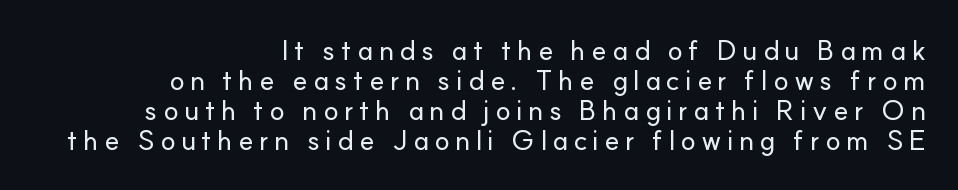
Q: Is the text italic (slanted)? A: No, it is upright.
Q: Is the typeface a serif or a sans-serif typeface? A: Sans-serif.
Q: Is the text underlined? A: No.
Q: How is the paragraph aligned? A: Right-aligned.
Q: Is the spacing between lines tight, normal or loose? A: Tight.
Q: Width (condensed, normal, or wide)? A: Normal.
Q: Stroke contrast? A: Low.
Q: x-height? A: Small.
Q: Monospaced? A: No.
